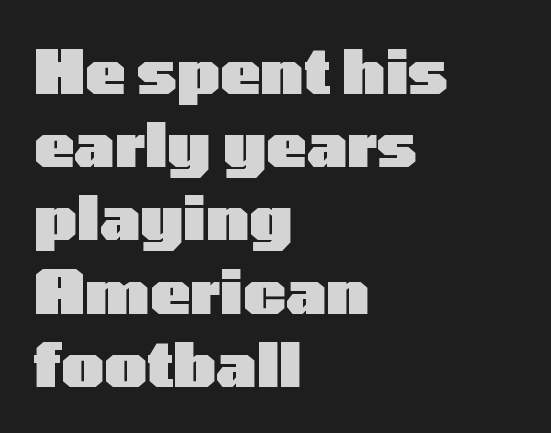
When letters stand straight like this, we call the style roman or upright. Check where the strokes stop: nothing finishes them off — pure sans. As a designer I'd log this as weight 700, bold. Descender tails drop into unmarked territory. Characters follow at the spacing the type designer built in.
